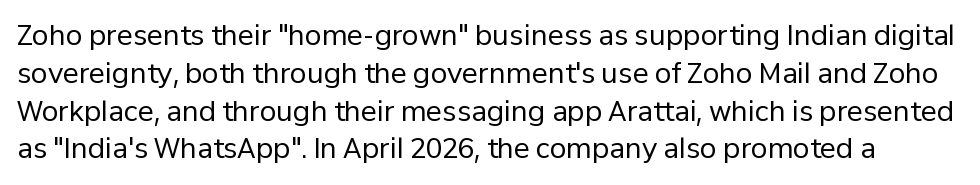
The image shows 27 px text type, upright; set normal line spacing (1.4x), normal letter spacing, not underlined.
